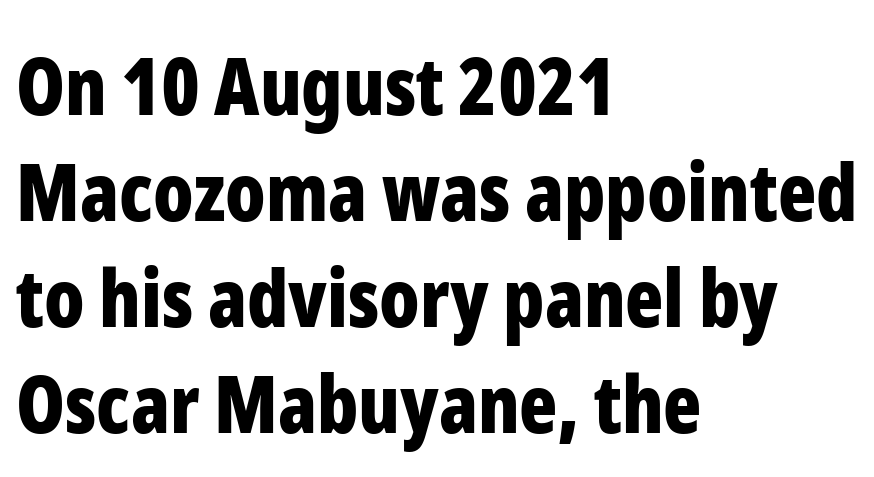
Does the weight exceed regular? Yes, all the way to bold. Between one letter and the next there's only the usual sliver of space. Just letters on the line, the space beneath them empty. A typesetter would call this proportional, since set widths differ per character. This sample is left-justified, so line endings fall wherever the words run out. The rendering uses a moderate line-height, typical for paragraphs.
